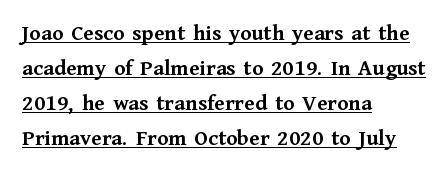
Strong, thick strokes mark this as bold type. If you drew a line through each stem, it would be perfectly vertical. The passage shown has conventional tracking throughout. Typeset ragged right — the left edge is the straight one.
